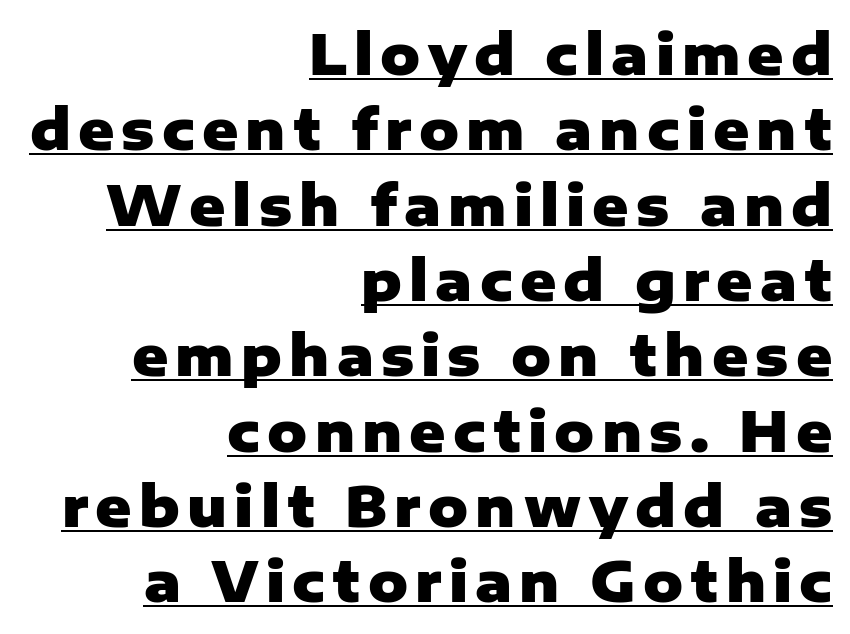
Q: Is the text bold? A: Yes.
Q: Is the text italic (slanted)? A: No, it is upright.
Q: Is the typeface a serif or a sans-serif typeface? A: Sans-serif.
Q: Is the text underlined? A: Yes.
Q: How is the paragraph aligned? A: Right-aligned.
Q: Is the spacing between lines tight, normal or loose? A: Normal.
Q: Width (condensed, normal, or wide)? A: Normal.
Q: Stroke contrast? A: Low.
Q: x-height? A: Medium.
Q: Monospaced? A: No.
